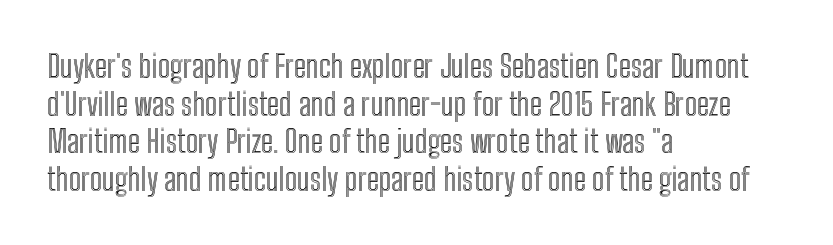
{"italic": "no", "width": "condensed", "x_height": "medium", "monospaced": "no", "underline": "no", "align": "left", "line_spacing_ratio": 1.21, "letter_spacing": "normal", "letter_spacing_em": 0.0, "glyph_px": 31}
